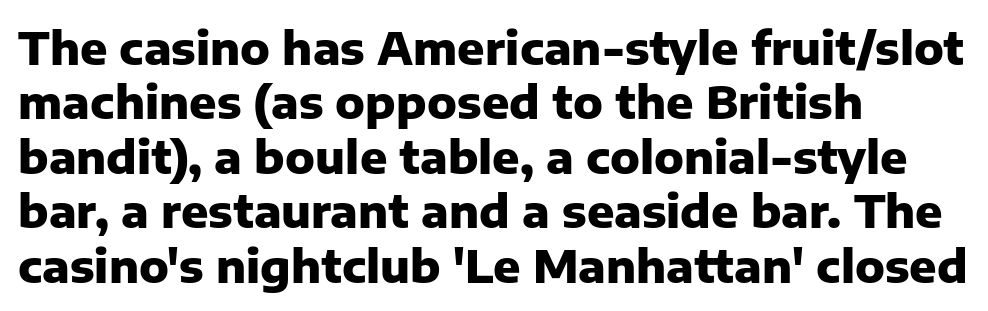
The image shows 45 px heavy sans-serif type, upright; set left-aligned, line spacing 1.21x, normal letter spacing, not underlined; low stroke contrast and a medium x-height.
